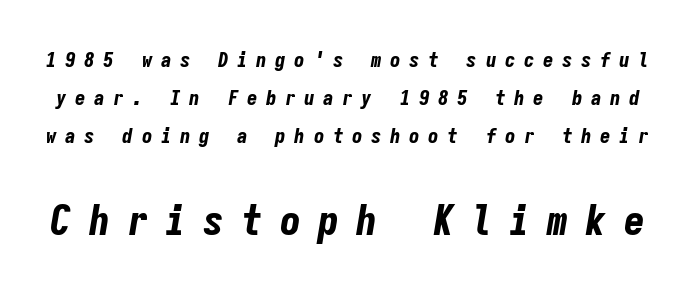
Students, note that the glyphs here are deliberately spaced far apart. Caption: bold face, heavy strokes. A student would notice the bottom passage is typeset larger than what precedes it. Every character sits at an angle, as italics do. You could count columns in this text — the font is strictly monospaced. Underline: absent.
